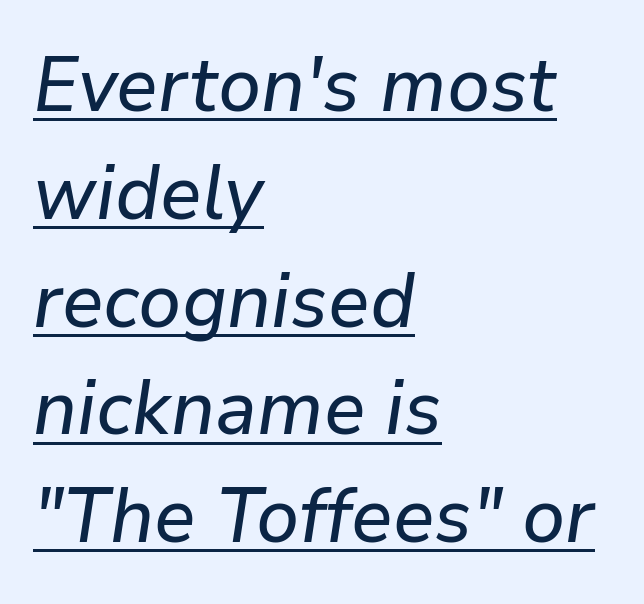
The image shows 77 px text type, italic (leaning right); set left-aligned, normal line spacing (1.4x), normal letter spacing, underlined; low stroke contrast and a medium x-height.
